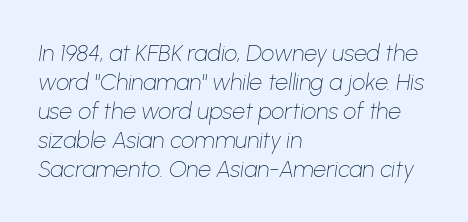
The rendering uses a moderate line-height, typical for paragraphs. The face used here has a pronounced slope to its letters. The type is set solid horizontally, with unmodified tracking. Vertical stems look standard width or narrower in stroke.
